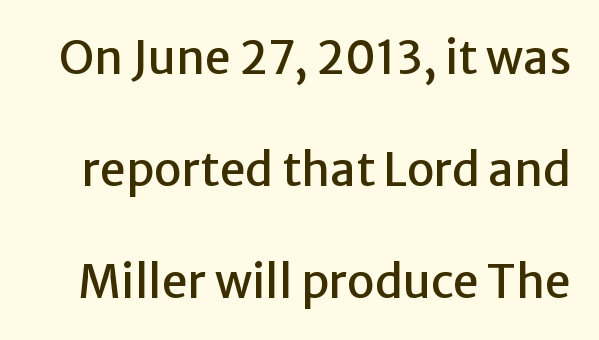
{"serif": "no", "italic": "no", "width": "normal", "stroke_contrast": "low", "x_height": "medium", "monospaced": "no", "underline": "no", "line_spacing": "loose", "line_spacing_ratio": 2.44, "letter_spacing": "normal", "letter_spacing_em": 0.0, "glyph_px": 46}
